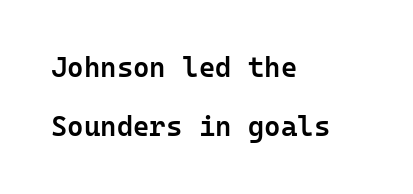
The image shows 28 px semibold sans-serif type, upright, monospaced; set left-aligned, loose line spacing (2.1x), normal letter spacing, not underlined; low stroke contrast and a medium x-height.
